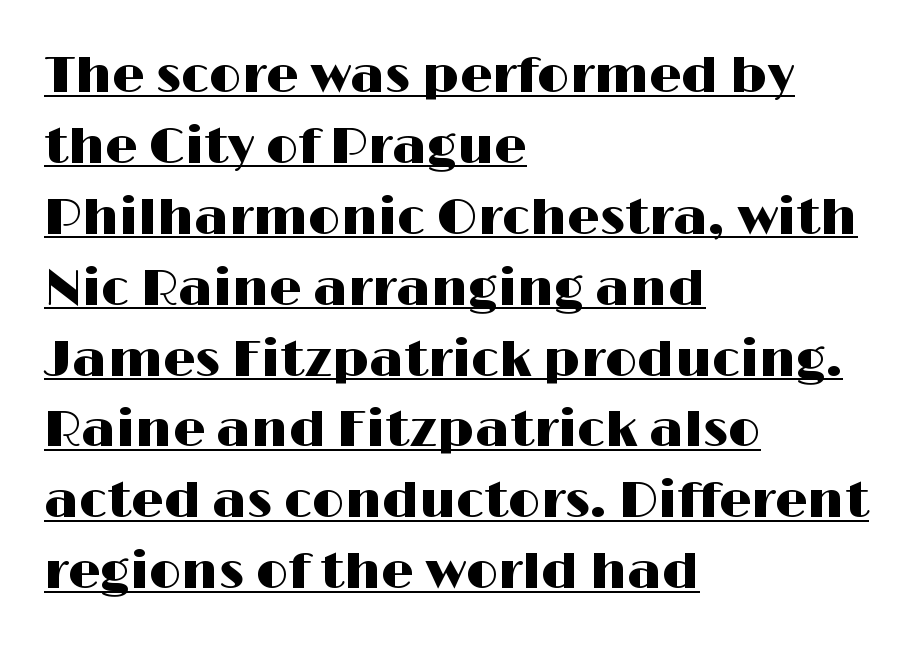
Q: Is the text italic (slanted)? A: No, it is upright.
Q: Is the typeface a serif or a sans-serif typeface? A: Sans-serif.
Q: Is the text underlined? A: Yes.
Q: How is the paragraph aligned? A: Left-aligned.
Q: Is the spacing between letters normal or unusually wide? A: Normal.
Q: Is the spacing between lines tight, normal or loose? A: Normal.
Q: Width (condensed, normal, or wide)? A: Wide.
Q: Stroke contrast? A: High.
Q: x-height? A: Medium.
Q: Monospaced? A: No.
